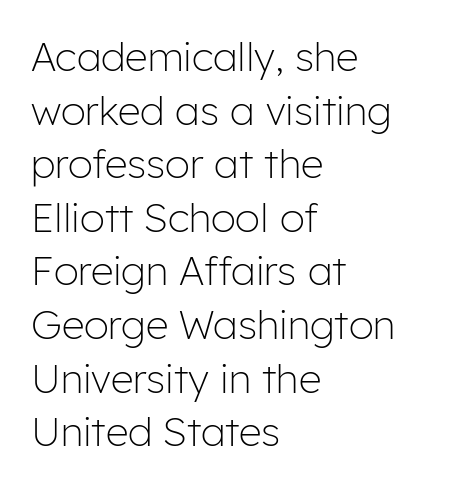
{"serif": "no", "italic": "no", "bold": "no", "weight": "light", "width": "normal", "stroke_contrast": "low", "x_height": "medium", "monospaced": "no", "underline": "no", "align": "left", "line_spacing": "normal", "line_spacing_ratio": 1.34, "letter_spacing": "normal", "letter_spacing_em": 0.0, "glyph_px": 40}
